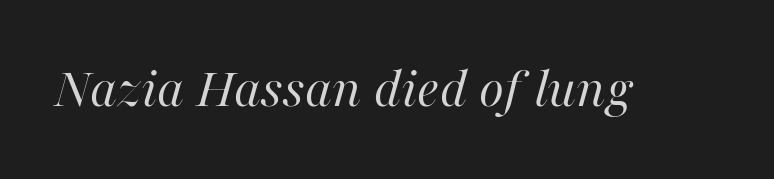
The strip under each line holds only bare page. The weight would be labelled regular, book, light, or lighter still. Looks like regular typesetting: each glyph gets only the width it needs. The letters are slanted; this is an italic face. The passage shown has conventional tracking throughout.
